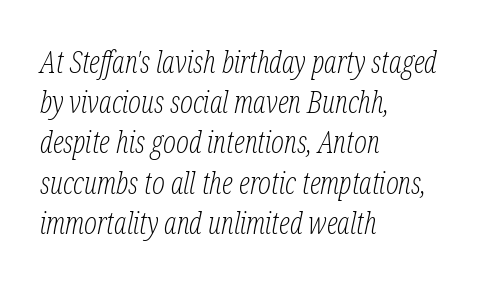
{"serif": "yes", "italic": "yes", "lean": "right", "slant_degrees": 12, "bold": "no", "weight": "light", "width": "condensed", "stroke_contrast": "low", "x_height": "medium", "monospaced": "no", "underline": "no", "align": "left", "line_spacing": "normal", "line_spacing_ratio": 1.34, "letter_spacing": "normal", "letter_spacing_em": 0.0, "glyph_px": 30}
